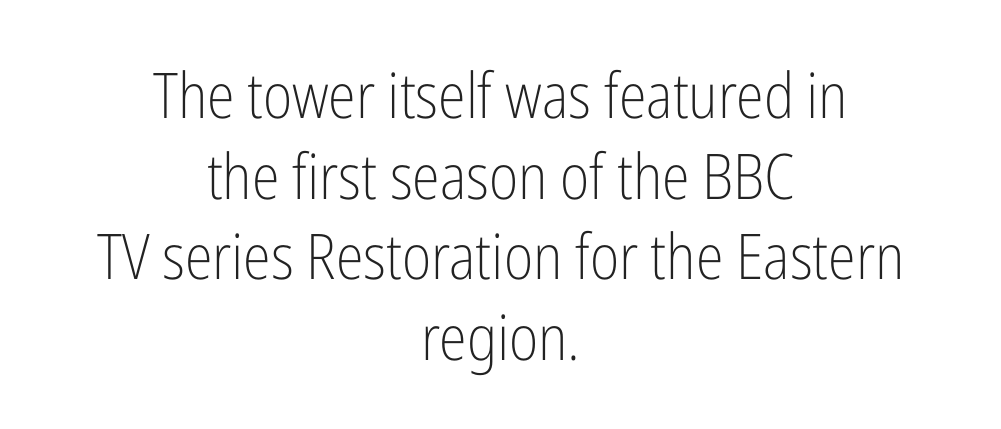
{"serif": "no", "italic": "no", "bold": "no", "weight": "light", "width": "condensed", "stroke_contrast": "low", "x_height": "medium", "monospaced": "no", "underline": "no", "align": "center", "line_spacing": "normal", "line_spacing_ratio": 1.28, "letter_spacing": "normal", "letter_spacing_em": 0.0, "glyph_px": 63}
